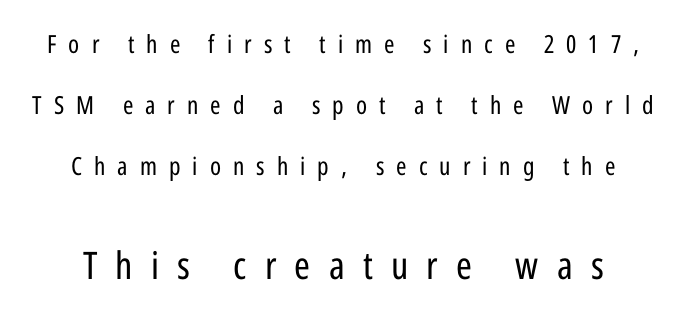
Q: Is the text bold? A: No.
Q: Is the text italic (slanted)? A: No, it is upright.
Q: Is the typeface a serif or a sans-serif typeface? A: Sans-serif.
Q: Is the text underlined? A: No.
Q: Is the spacing between letters normal or unusually wide? A: Unusually wide.
Q: Is the spacing between lines tight, normal or loose? A: Loose.
Q: Which block of text is set in a larger size, the first (top) or the second (bottom)? A: The second (bottom) one.
Q: Width (condensed, normal, or wide)? A: Condensed.
Q: Stroke contrast? A: Low.
Q: x-height? A: Medium.
Q: Monospaced? A: No.
